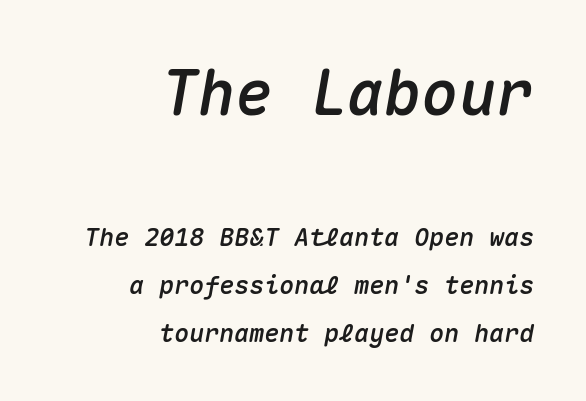
{"italic": "yes", "lean": "right", "slant_degrees": 10, "width": "normal", "stroke_contrast": "medium", "x_height": "medium", "monospaced": "yes", "underline": "no", "align": "right", "line_spacing": "loose", "line_spacing_ratio": 1.92, "letter_spacing": "normal", "letter_spacing_em": 0.0, "larger_block": "first", "size_ratio": 2.48, "glyph_px": 62}
